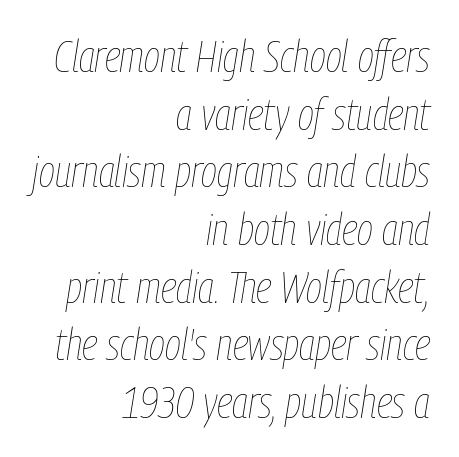
The image shows 44 px thin, condensed type, italic (leaning right); set right-aligned, normal line spacing (1.31x), normal letter spacing, not underlined; low stroke contrast and a medium x-height.
